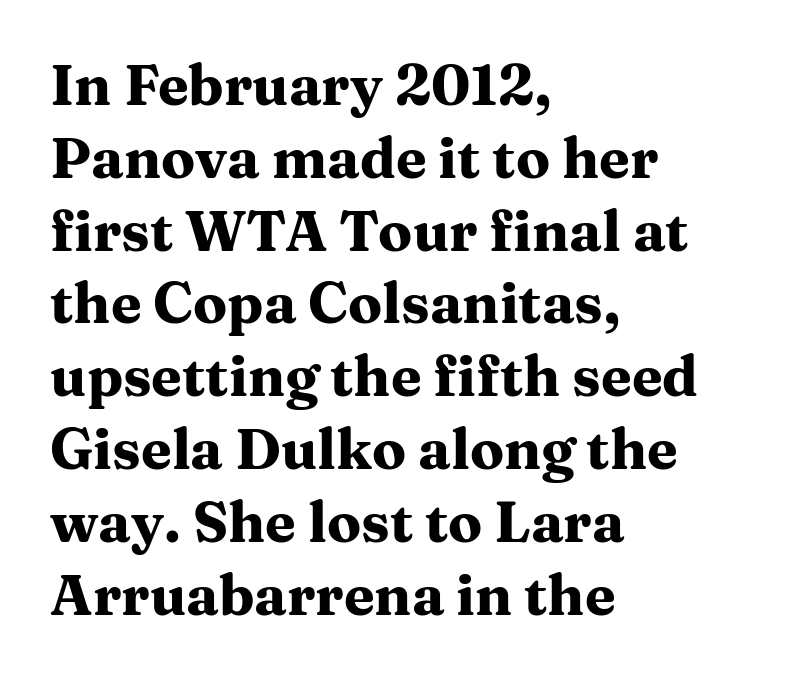
Q: Is the text bold? A: Yes.
Q: Is the text italic (slanted)? A: No, it is upright.
Q: Is the typeface a serif or a sans-serif typeface? A: Serif.
Q: Is the text underlined? A: No.
Q: How is the paragraph aligned? A: Left-aligned.
Q: Is the spacing between letters normal or unusually wide? A: Normal.
Q: Is the spacing between lines tight, normal or loose? A: Normal.
Q: Width (condensed, normal, or wide)? A: Wide.
Q: Stroke contrast? A: Medium.
Q: x-height? A: Medium.
Q: Monospaced? A: No.
